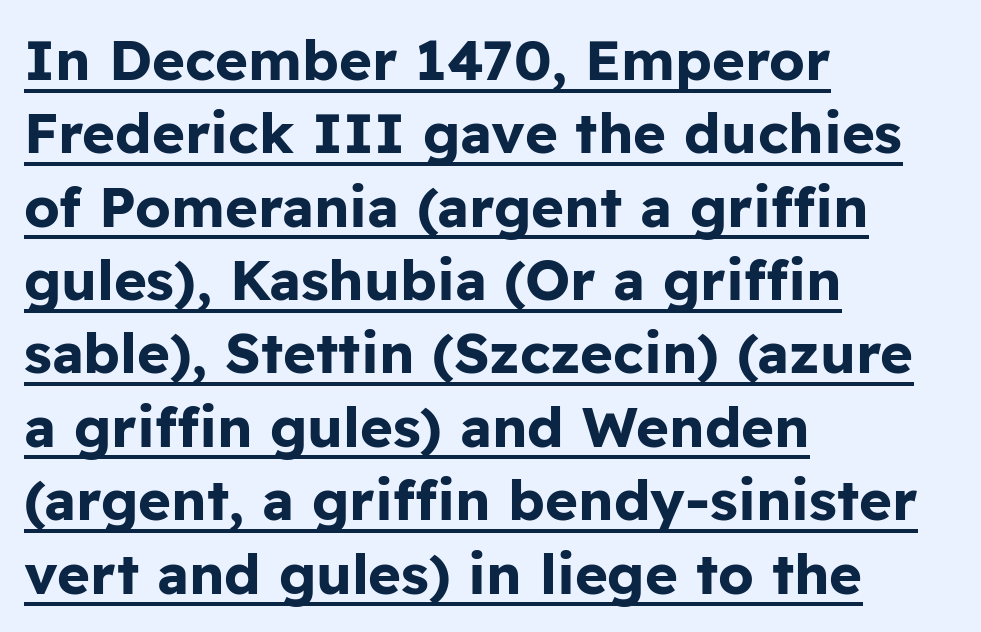
The image shows 56 px bold sans-serif type, upright; set left-aligned, normal line spacing (1.31x), normal letter spacing, underlined; low stroke contrast and a medium x-height.
